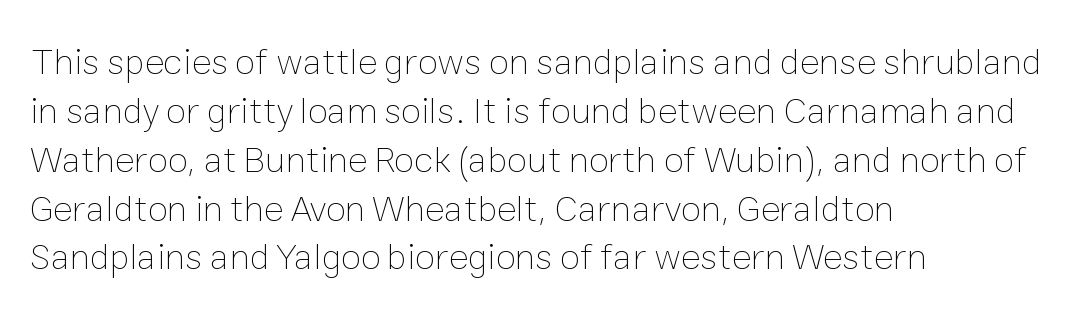
Q: Is the text bold? A: No.
Q: Is the text italic (slanted)? A: No, it is upright.
Q: Is the text underlined? A: No.
Q: How is the paragraph aligned? A: Left-aligned.
Q: Is the spacing between letters normal or unusually wide? A: Normal.
Q: Is the spacing between lines tight, normal or loose? A: Normal.
Q: Width (condensed, normal, or wide)? A: Normal.
Q: Stroke contrast? A: Low.
Q: x-height? A: Medium.
Q: Monospaced? A: No.
